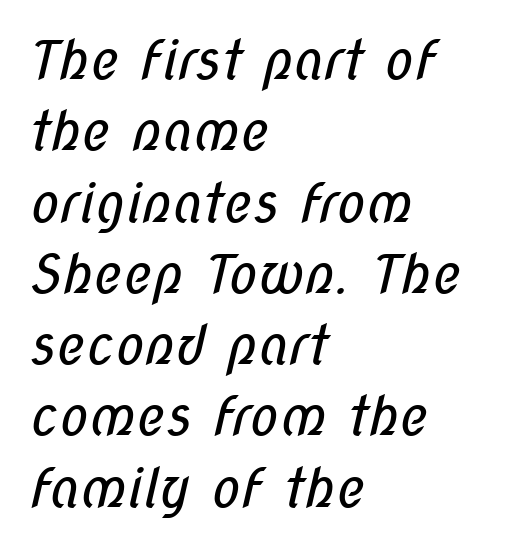
Q: Is the text bold? A: No.
Q: Is the typeface a serif or a sans-serif typeface? A: Sans-serif.
Q: Is the text underlined? A: No.
Q: How is the paragraph aligned? A: Left-aligned.
Q: Is the spacing between letters normal or unusually wide? A: Normal.
Q: Is the spacing between lines tight, normal or loose? A: Normal.
Q: Width (condensed, normal, or wide)? A: Condensed.
Q: Stroke contrast? A: Low.
Q: x-height? A: Medium.
Q: Monospaced? A: No.
